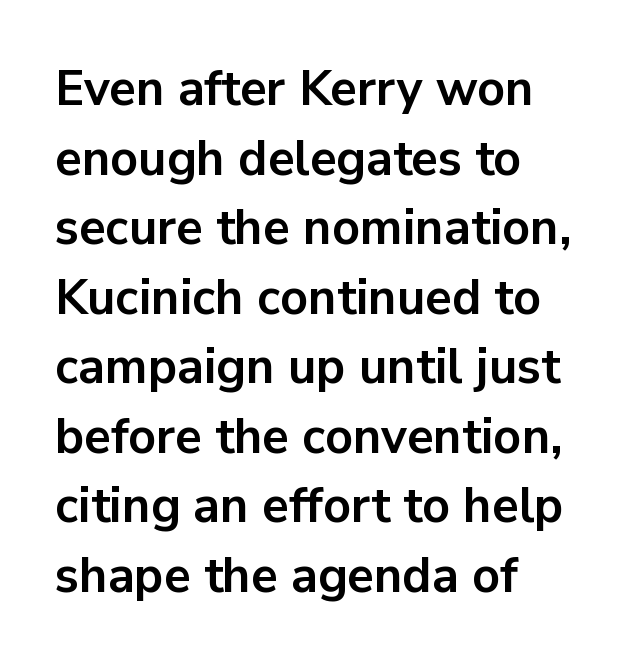
Q: Is the text bold? A: Yes.
Q: Is the text italic (slanted)? A: No, it is upright.
Q: Is the typeface a serif or a sans-serif typeface? A: Sans-serif.
Q: Is the text underlined? A: No.
Q: How is the paragraph aligned? A: Left-aligned.
Q: Is the spacing between letters normal or unusually wide? A: Normal.
Q: Is the spacing between lines tight, normal or loose? A: Normal.
Q: Width (condensed, normal, or wide)? A: Normal.
Q: Stroke contrast? A: Low.
Q: x-height? A: Medium.
Q: Monospaced? A: No.
